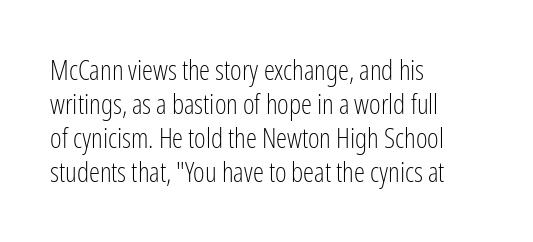
Q: Is the text bold? A: No.
Q: Is the text italic (slanted)? A: No, it is upright.
Q: Is the typeface a serif or a sans-serif typeface? A: Sans-serif.
Q: Is the text underlined? A: No.
Q: How is the paragraph aligned? A: Left-aligned.
Q: Is the spacing between letters normal or unusually wide? A: Normal.
Q: Width (condensed, normal, or wide)? A: Condensed.
Q: Stroke contrast? A: Low.
Q: x-height? A: Medium.
Q: Monospaced? A: No.
